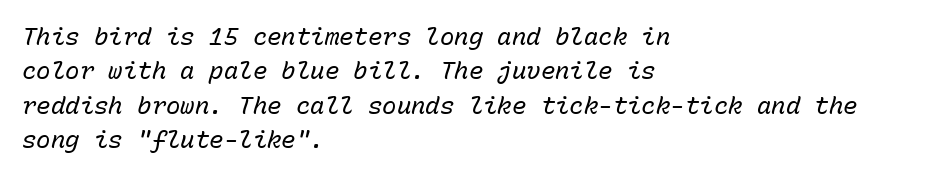
Yep, that's italic — everything's leaning. Unbolded letterforms with no extra heft. Quick note: interline space is typical. The typesetter chose a ragged-right arrangement here. Glance below the letters and you will spot only blank space.
